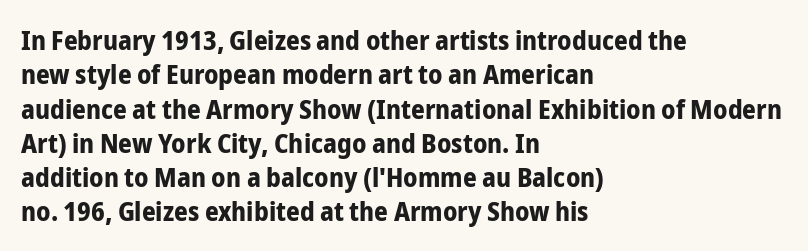
Q: Is the text bold? A: Yes.
Q: Is the text italic (slanted)? A: No, it is upright.
Q: Is the text underlined? A: No.
Q: How is the paragraph aligned? A: Left-aligned.
Q: Is the spacing between letters normal or unusually wide? A: Normal.
Q: Is the spacing between lines tight, normal or loose? A: Normal.
